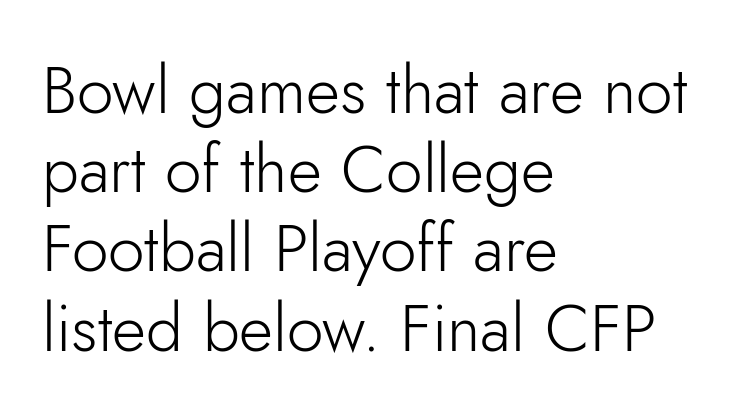
Q: Is the text bold? A: No.
Q: Is the text italic (slanted)? A: No, it is upright.
Q: Is the typeface a serif or a sans-serif typeface? A: Sans-serif.
Q: Is the text underlined? A: No.
Q: How is the paragraph aligned? A: Left-aligned.
Q: Is the spacing between letters normal or unusually wide? A: Normal.
Q: Width (condensed, normal, or wide)? A: Normal.
Q: Stroke contrast? A: Low.
Q: x-height? A: Small.
Q: Monospaced? A: No.
